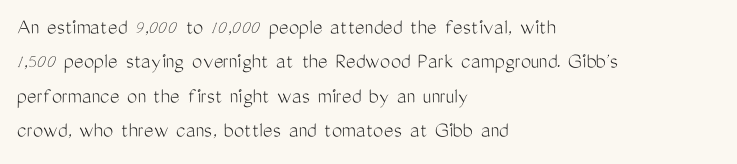
The vertical gap from one line to the next is medium. These lines were composed using upright roman letters. Horizontal alignment here is leftward, the default for most running prose. The gaps between neighbouring characters are ordinary and unremarkable. Weight: regular or lighter.
